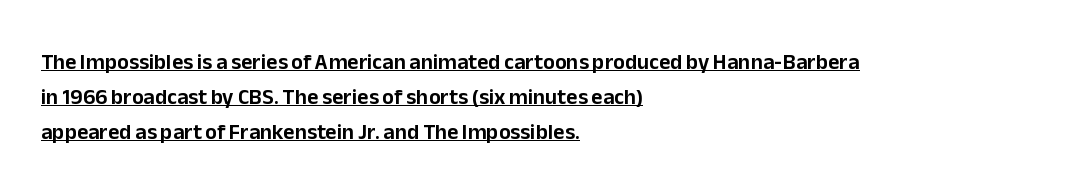
Q: Is the text italic (slanted)? A: No, it is upright.
Q: Is the text underlined? A: Yes.
Q: How is the paragraph aligned? A: Left-aligned.
Q: Is the spacing between letters normal or unusually wide? A: Normal.
Q: Is the spacing between lines tight, normal or loose? A: Normal.
